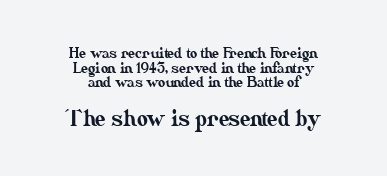
Q: Is the text italic (slanted)? A: No, it is upright.
Q: Is the text underlined? A: No.
Q: How is the paragraph aligned? A: Centered.
Q: Is the spacing between letters normal or unusually wide? A: Normal.
Q: Is the spacing between lines tight, normal or loose? A: Tight.
Q: Which block of text is set in a larger size, the first (top) or the second (bottom)? A: The second (bottom) one.
